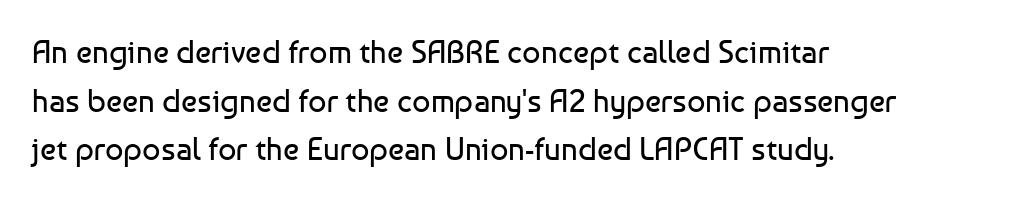
The image shows 32 px regular-weight sans-serif type, upright; set left-aligned, normal line spacing (1.52x), normal letter spacing, not underlined; low stroke contrast and a medium x-height.
